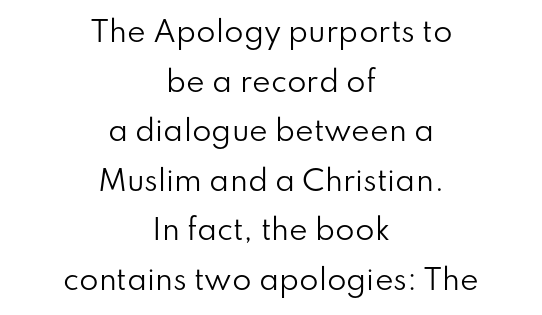
Q: Is the text bold? A: No.
Q: Is the text italic (slanted)? A: No, it is upright.
Q: Is the typeface a serif or a sans-serif typeface? A: Sans-serif.
Q: Is the text underlined? A: No.
Q: How is the paragraph aligned? A: Centered.
Q: Is the spacing between letters normal or unusually wide? A: Normal.
Q: Width (condensed, normal, or wide)? A: Normal.
Q: Stroke contrast? A: Low.
Q: x-height? A: Small.
Q: Monospaced? A: No.
